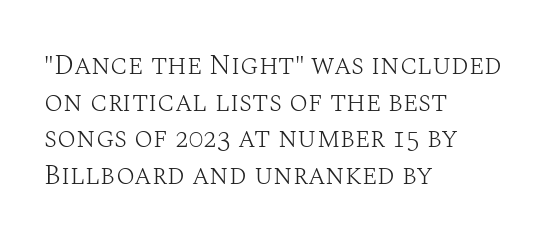
The image shows 28 px light serif type, upright; set left-aligned, normal line spacing (1.31x), normal letter spacing, not underlined; medium stroke contrast and a large x-height.
